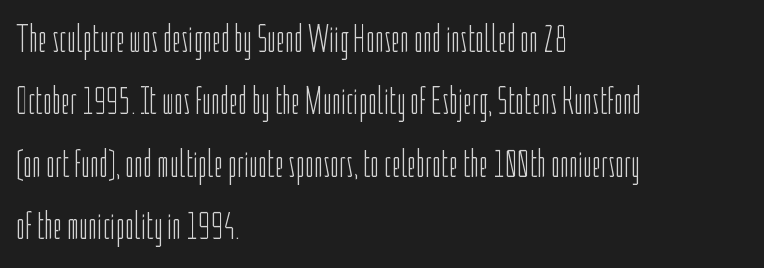
Q: Is the text bold? A: No.
Q: Is the text italic (slanted)? A: No, it is upright.
Q: Is the typeface a serif or a sans-serif typeface? A: Sans-serif.
Q: Is the text underlined? A: No.
Q: How is the paragraph aligned? A: Left-aligned.
Q: Is the spacing between letters normal or unusually wide? A: Normal.
Q: Is the spacing between lines tight, normal or loose? A: Normal.
Q: Width (condensed, normal, or wide)? A: Condensed.
Q: Stroke contrast? A: Low.
Q: x-height? A: Medium.
Q: Monospaced? A: No.
